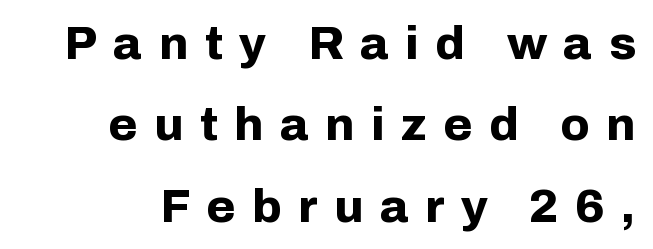
The tracking reads as deliberately expanded to a designer's eye. The font family rendered here belongs to the sans-serif group. The face used here is proportionally spaced, like ordinary book or web type. Posture: straight, roman, zero tilt. Clear beneath every line of the passage. Look at the stroke-to-counter ratio: heavy, a bold.
